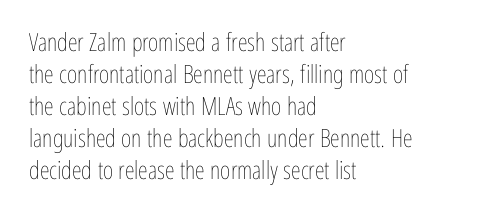
Glance below the letters and you will spot only blank space. The weight tops out at a normal text grade. Teacher's note: observe the even left margin — that is flush-left alignment. Interline gaps are of average width in this sample. In terms of posture, this sample is upright.
